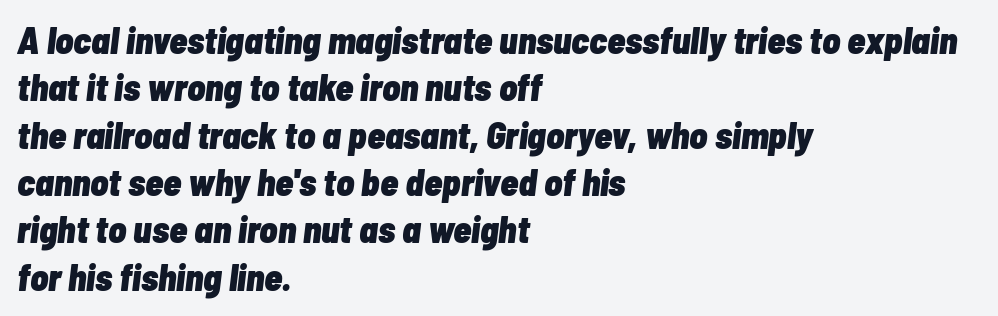
{"italic": "yes", "lean": "right", "slant_degrees": 7, "bold": "yes", "weight": "heavy", "width": "condensed", "stroke_contrast": "low", "x_height": "medium", "monospaced": "no", "underline": "no", "align": "left", "line_spacing": "normal", "line_spacing_ratio": 1.28, "letter_spacing": "normal", "letter_spacing_em": 0.0, "glyph_px": 37}
